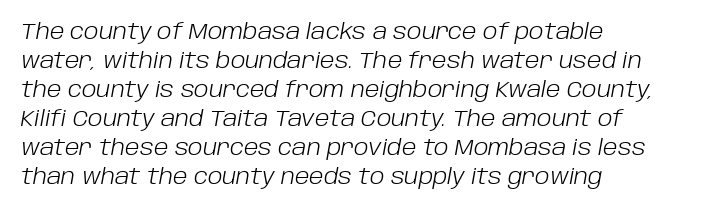
Q: Is the text bold? A: No.
Q: Is the text italic (slanted)? A: Yes, it leans right by about 10 degrees.
Q: Is the text underlined? A: No.
Q: How is the paragraph aligned? A: Left-aligned.
Q: Is the spacing between letters normal or unusually wide? A: Normal.
Q: Is the spacing between lines tight, normal or loose? A: Normal.
